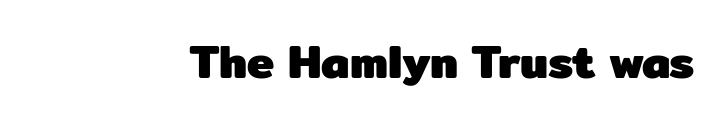
{"serif": "no", "italic": "no", "bold": "yes", "weight": "heavy", "width": "normal", "stroke_contrast": "low", "x_height": "medium", "monospaced": "no", "underline": "no", "letter_spacing": "normal", "letter_spacing_em": 0.0, "glyph_px": 46}
